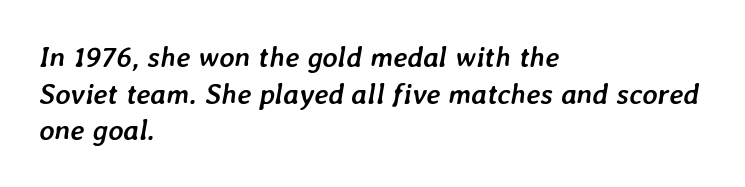
The image shows 29 px semibold type, italic (leaning right); set left-aligned, normal line spacing (1.26x), normal letter spacing, not underlined; low stroke contrast and a medium x-height.
